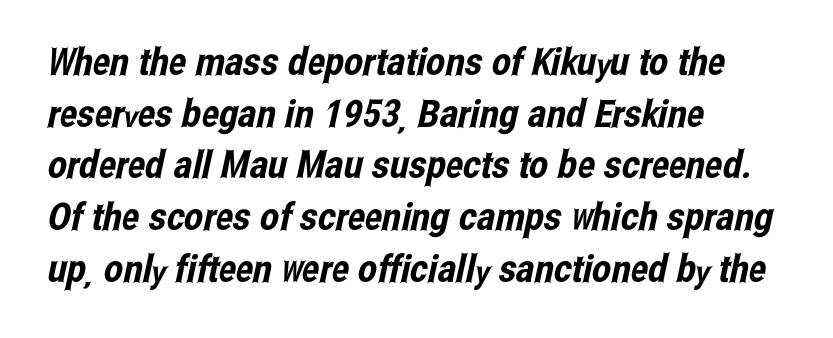
{"serif": "no", "width": "condensed", "stroke_contrast": "low", "x_height": "medium", "monospaced": "no", "underline": "no", "align": "left", "line_spacing": "normal", "line_spacing_ratio": 1.36, "letter_spacing": "normal", "letter_spacing_em": 0.0, "glyph_px": 38}
